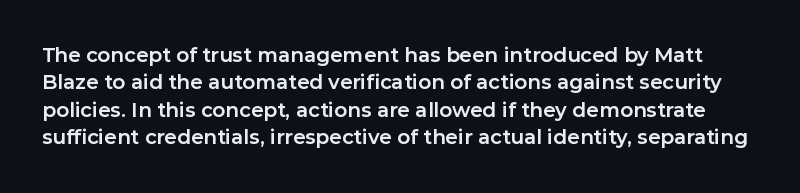
It's the straight-up-and-down kind of type. Glance below the letters and you will spot only blank space. In terms of letterspacing, this is plain default setting. In terms of leading, this rendering sits right in the middle. Summary of weight: heavy, a full bold.
